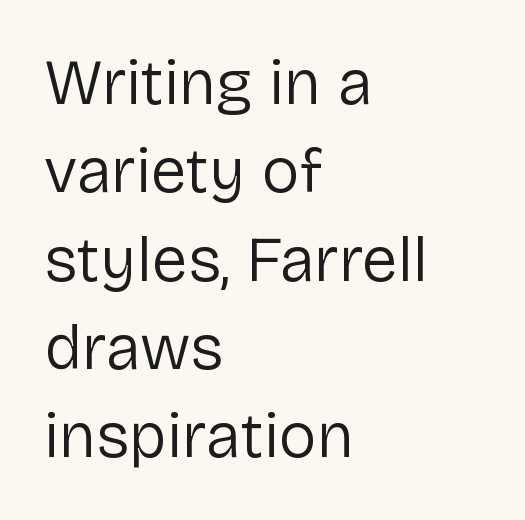
Unlike italic type, these characters show no tilt at all. Tracking here is standard; glyphs follow each other at the usual distance. A sans-serif font was chosen for this passage. The cut favours lightness, reaching ordinary text weight at its darkest. Nobody drew a line under any word here.
